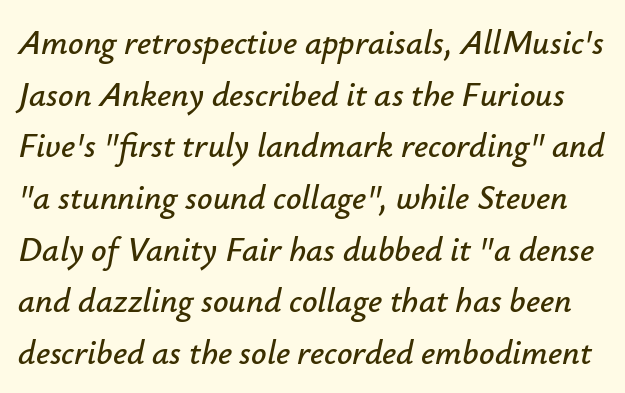
{"italic": "yes", "lean": "right", "slant_degrees": 12, "width": "normal", "stroke_contrast": "low", "x_height": "small", "monospaced": "no", "underline": "no", "line_spacing": "normal", "line_spacing_ratio": 1.52, "letter_spacing": "normal", "letter_spacing_em": 0.0, "glyph_px": 34}
